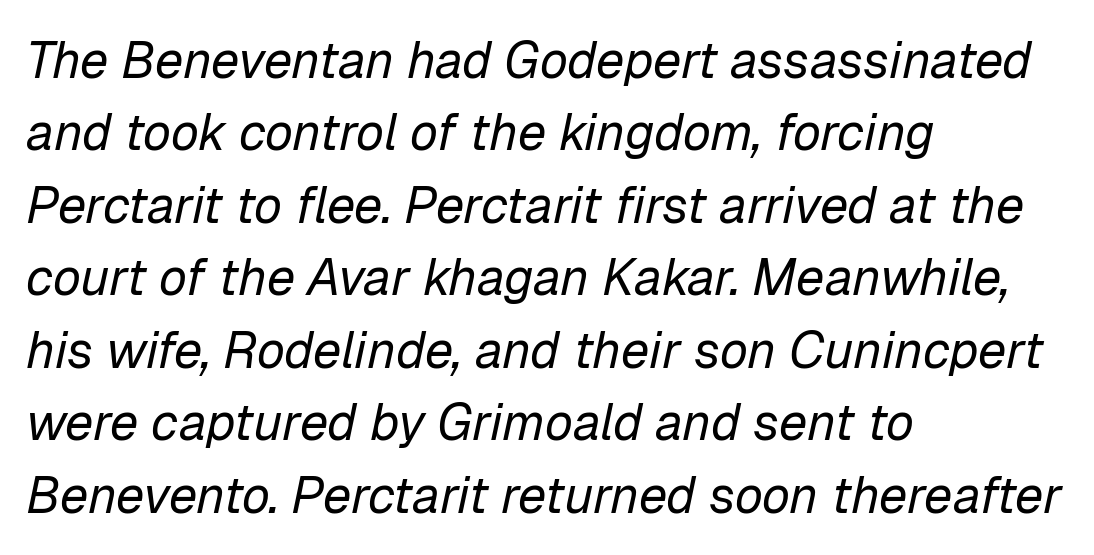
Tall strokes in this sample are angled rather than plumb. If you measured baseline to baseline, you'd find a middling distance. Lines of text with bare space underneath. A light-to-regular cut is what we see here. The compositor pushed each line to the left boundary. Does extra space separate the letters? No, they use regular spacing.
